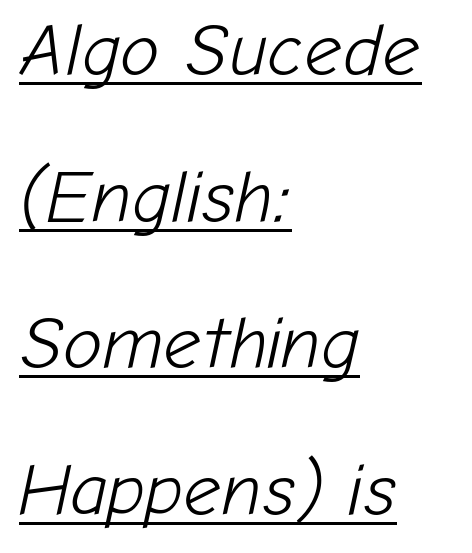
{"italic": "yes", "lean": "right", "slant_degrees": 12, "bold": "no", "weight": "light", "width": "normal", "stroke_contrast": "low", "x_height": "medium", "monospaced": "no", "underline": "yes", "align": "left", "line_spacing": "loose", "line_spacing_ratio": 1.98, "letter_spacing": "normal", "letter_spacing_em": 0.0, "glyph_px": 74}
